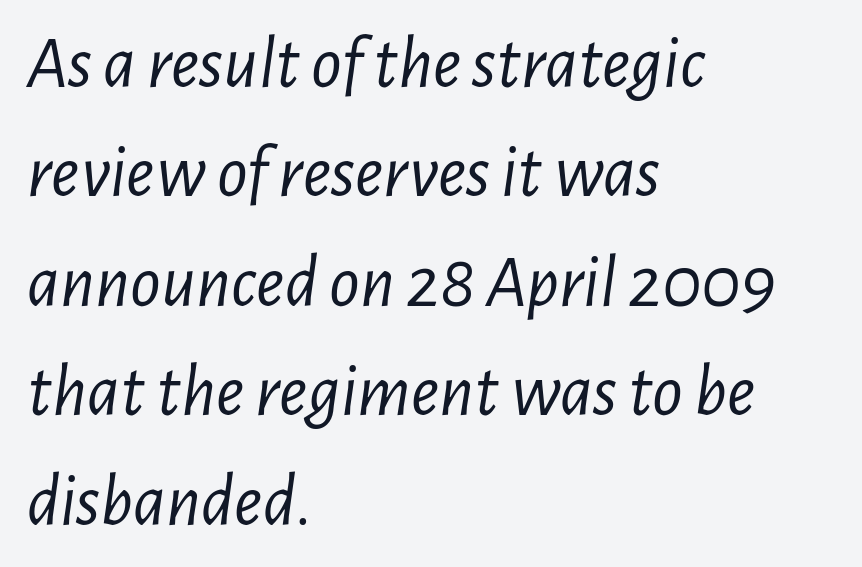
Q: Is the text bold? A: No.
Q: Is the text italic (slanted)? A: Yes, it leans right by about 7 degrees.
Q: Is the text underlined? A: No.
Q: How is the paragraph aligned? A: Left-aligned.
Q: Is the spacing between letters normal or unusually wide? A: Normal.
Q: Is the spacing between lines tight, normal or loose? A: Normal.
Q: Width (condensed, normal, or wide)? A: Condensed.
Q: Stroke contrast? A: Low.
Q: x-height? A: Medium.
Q: Monospaced? A: No.
